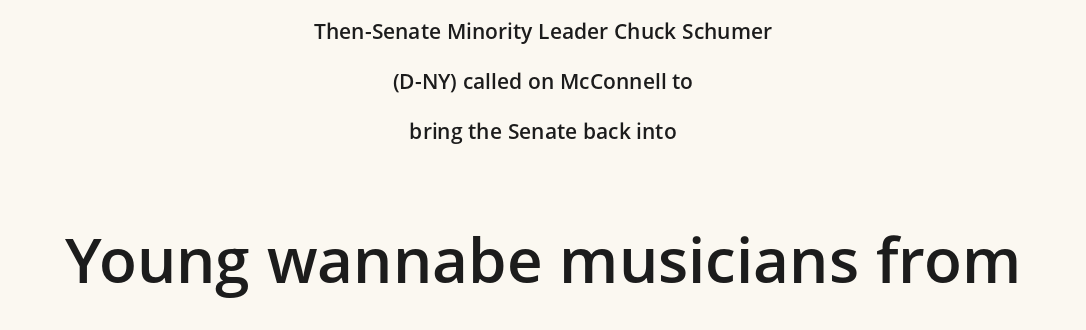
Interline gaps are noticeably wide in this sample. Quick note: underline off. Nobody touched the tracking dial on this one. Character widths vary here, with narrow letters taking less room than wide ones. Unlike italic type, these characters show no tilt at all. Look at the glyph heights: the lower group is clearly the bigger setting.
